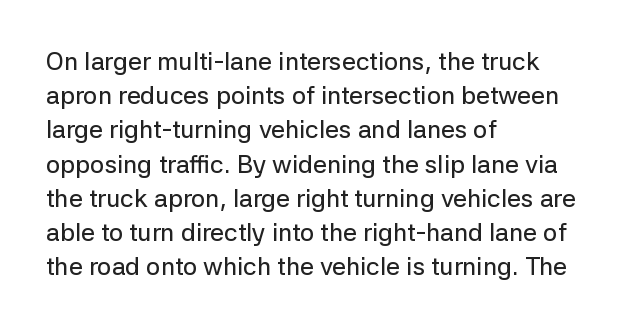
The image shows 25 px text type, upright; set left-aligned, normal line spacing (1.37x), normal letter spacing, not underlined.
